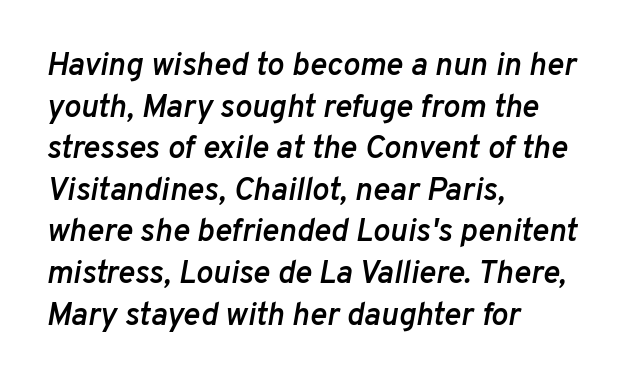
{"italic": "yes", "lean": "right", "slant_degrees": 10, "bold": "semi", "weight": "semibold", "width": "normal", "stroke_contrast": "low", "x_height": "medium", "monospaced": "no", "underline": "no", "align": "left", "line_spacing": "normal", "line_spacing_ratio": 1.3, "letter_spacing": "normal", "letter_spacing_em": 0.0, "glyph_px": 32}
